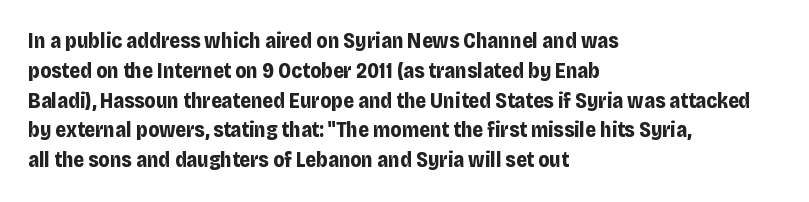
Q: Is the text bold? A: Yes.
Q: Is the text italic (slanted)? A: No, it is upright.
Q: Is the text underlined? A: No.
Q: How is the paragraph aligned? A: Left-aligned.
Q: Is the spacing between letters normal or unusually wide? A: Normal.
Q: Is the spacing between lines tight, normal or loose? A: Normal.
